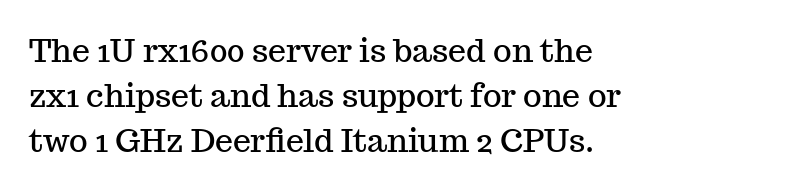
The paragraph shown leans on its left margin. Little horizontal feet cap the strokes, marking this as serif type. Compared with typical body copy, the letter spacing here is the same. Has an underline been added? It has not. The vertical gap from one line to the next is medium. Character widths vary here, with narrow letters taking less room than wide ones.
